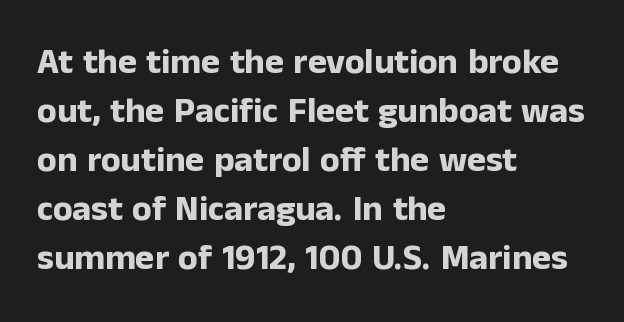
Students, this is bold: see how much ink each stroke carries. Spacing verdict: proportional, widths tailored to each character. I'd call this a sans setting — the letters go barefoot. Horizontal bands of white between lines are of average thickness.
